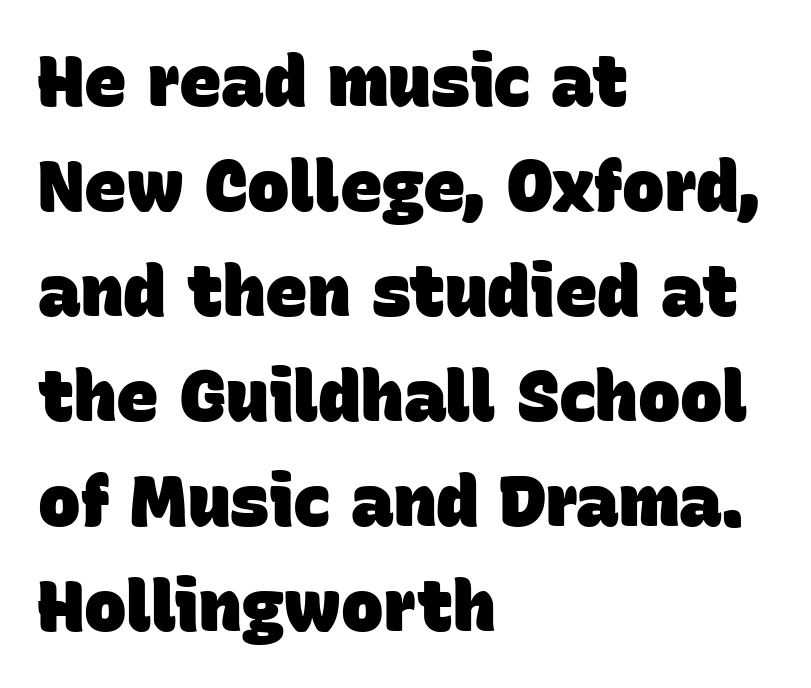
{"serif": "no", "bold": "yes", "weight": "heavy", "width": "normal", "stroke_contrast": "low", "x_height": "large", "monospaced": "no", "underline": "no", "align": "left", "line_spacing": "normal", "line_spacing_ratio": 1.48, "letter_spacing": "normal", "letter_spacing_em": 0.0, "glyph_px": 71}
